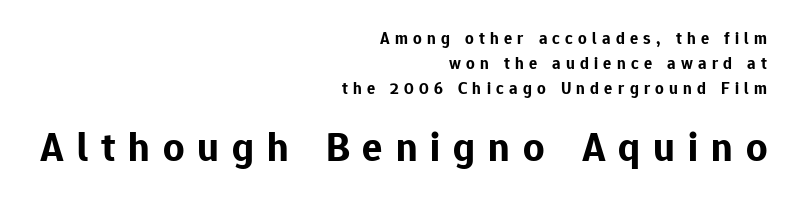
Q: Is the text bold? A: Yes.
Q: Is the text italic (slanted)? A: No, it is upright.
Q: Is the typeface a serif or a sans-serif typeface? A: Sans-serif.
Q: Is the text underlined? A: No.
Q: How is the paragraph aligned? A: Right-aligned.
Q: Is the spacing between letters normal or unusually wide? A: Unusually wide.
Q: Is the spacing between lines tight, normal or loose? A: Normal.
Q: Which block of text is set in a larger size, the first (top) or the second (bottom)? A: The second (bottom) one.
Q: Width (condensed, normal, or wide)? A: Normal.
Q: Stroke contrast? A: Low.
Q: x-height? A: Medium.
Q: Monospaced? A: No.
